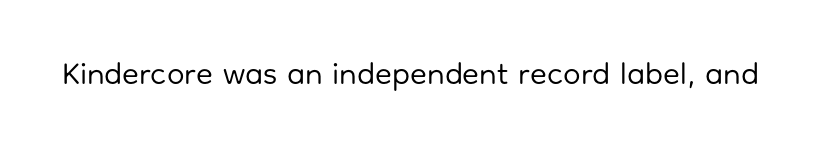
The image shows 31 px regular-weight sans-serif type, upright; set normal letter spacing, not underlined; low stroke contrast and a medium x-height.
